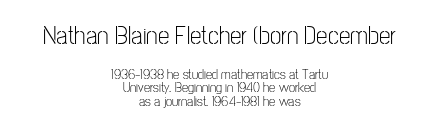
Q: Is the text bold? A: No.
Q: Is the text italic (slanted)? A: No, it is upright.
Q: Is the text underlined? A: No.
Q: How is the paragraph aligned? A: Centered.
Q: Is the spacing between letters normal or unusually wide? A: Normal.
Q: Is the spacing between lines tight, normal or loose? A: Tight.
Q: Which block of text is set in a larger size, the first (top) or the second (bottom)? A: The first (top) one.
